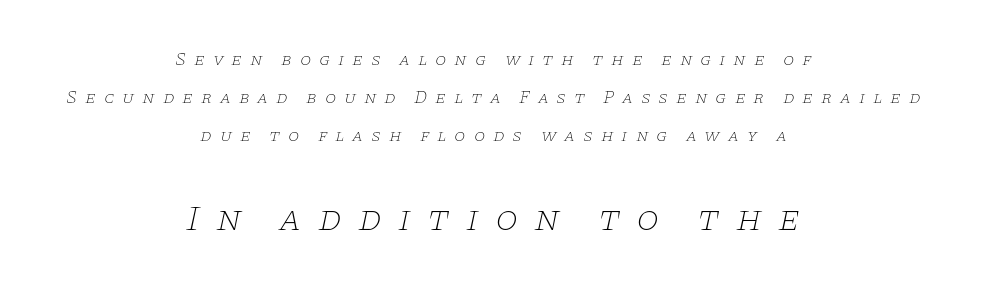
{"serif": "yes", "italic": "yes", "lean": "right", "slant_degrees": 11, "bold": "no", "weight": "thin", "width": "wide", "stroke_contrast": "low", "x_height": "large", "monospaced": "no", "underline": "no", "align": "center", "line_spacing": "loose", "line_spacing_ratio": 2.1, "letter_spacing": "wide", "letter_spacing_em": 0.43, "larger_block": "second", "size_ratio": 2.06, "glyph_px": 37}
